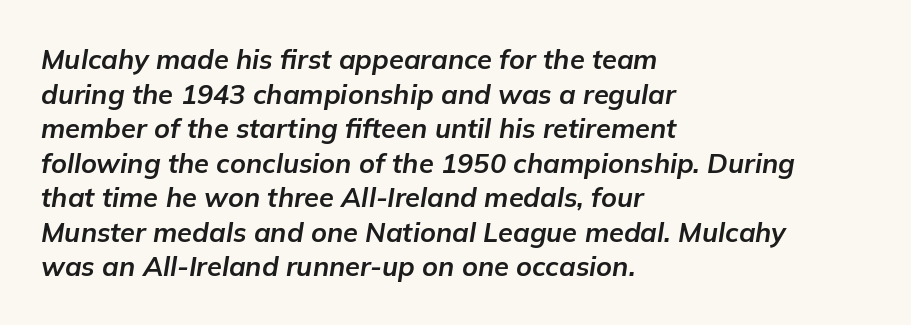
The image shows 27 px bold type, italic (leaning right); set left-aligned, normal line spacing (1.28x), normal letter spacing, not underlined.
